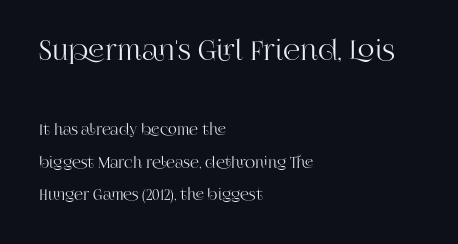
Is there much room between lines? Yes — plenty of vertical air separates them. Reading down the block, your eye returns to a fixed left position each line. Decoration check: the copy has no underline. The face used here appears at its bigger size in the upper chunk. Words appear dense and cohesive because spacing is normal.
